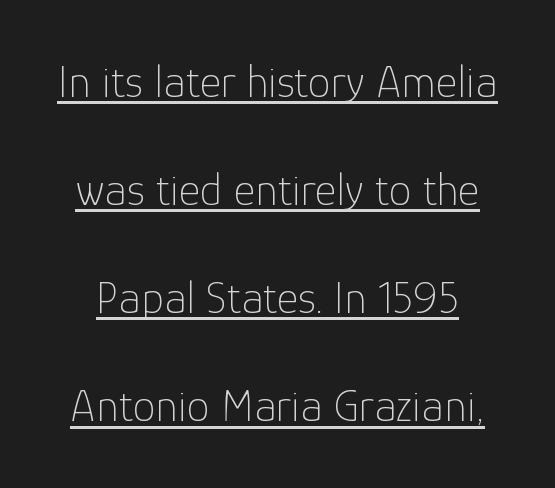
Q: Is the text bold? A: No.
Q: Is the text italic (slanted)? A: No, it is upright.
Q: Is the typeface a serif or a sans-serif typeface? A: Sans-serif.
Q: Is the text underlined? A: Yes.
Q: Is the spacing between letters normal or unusually wide? A: Normal.
Q: Is the spacing between lines tight, normal or loose? A: Loose.
Q: Width (condensed, normal, or wide)? A: Normal.
Q: Stroke contrast? A: Low.
Q: x-height? A: Medium.
Q: Monospaced? A: No.
